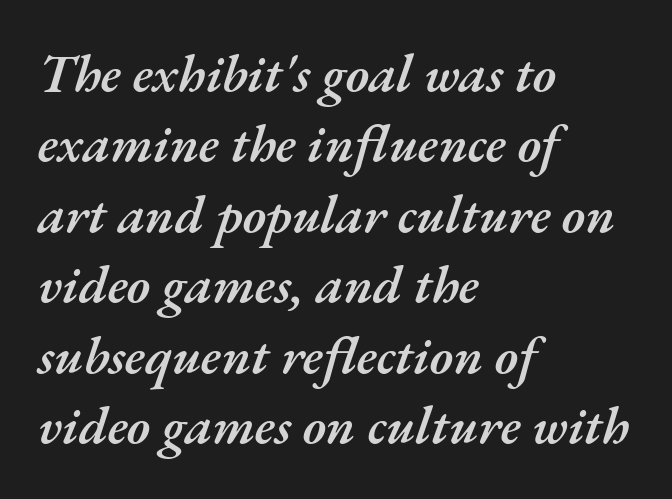
{"italic": "yes", "lean": "right", "slant_degrees": 17, "bold": "semi", "weight": "semibold", "width": "normal", "stroke_contrast": "medium", "x_height": "small", "monospaced": "no", "underline": "no", "align": "left", "line_spacing": "normal", "line_spacing_ratio": 1.33, "letter_spacing": "normal", "letter_spacing_em": 0.0, "glyph_px": 53}
